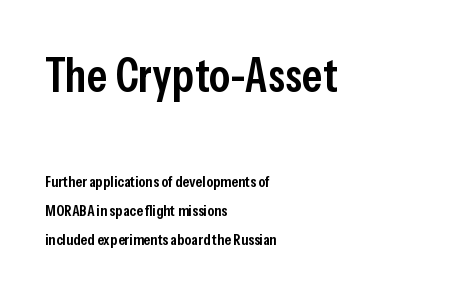
Q: Is the text bold? A: Semi-bold.
Q: Is the text italic (slanted)? A: No, it is upright.
Q: Is the typeface a serif or a sans-serif typeface? A: Sans-serif.
Q: Is the text underlined? A: No.
Q: How is the paragraph aligned? A: Left-aligned.
Q: Is the spacing between letters normal or unusually wide? A: Normal.
Q: Which block of text is set in a larger size, the first (top) or the second (bottom)? A: The first (top) one.
Q: Width (condensed, normal, or wide)? A: Condensed.
Q: Stroke contrast? A: Low.
Q: x-height? A: Medium.
Q: Monospaced? A: No.
